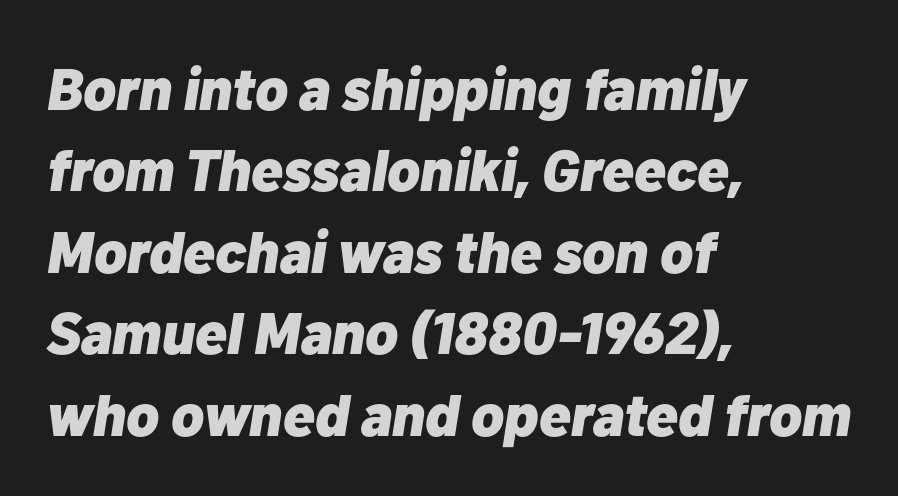
The image shows 59 px heavy type, italic (leaning right); set left-aligned, normal line spacing (1.38x), normal letter spacing, not underlined; low stroke contrast and a medium x-height.
